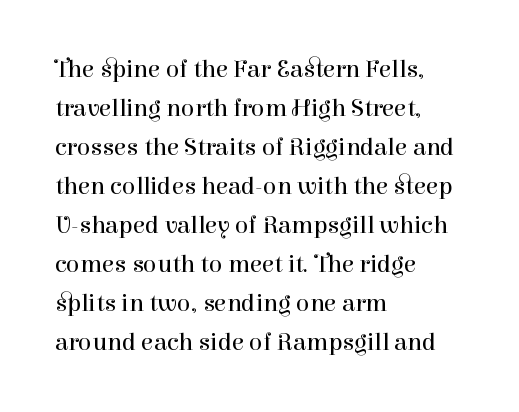
The image shows 25 px text type, upright; set left-aligned, normal line spacing (1.56x), normal letter spacing, not underlined.
